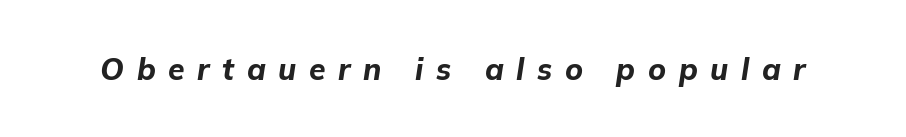
{"italic": "yes", "lean": "right", "slant_degrees": 9, "bold": "yes", "weight": "bold", "width": "normal", "stroke_contrast": "low", "x_height": "medium", "monospaced": "no", "underline": "no", "letter_spacing": "wide", "letter_spacing_em": 0.42, "glyph_px": 30}
